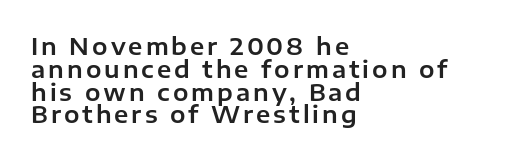
Posture: vertical. Horizontally, the lines are justified to the leading edge only. Line spacing here is tight. Only glyphs here, with clear space below each row.
